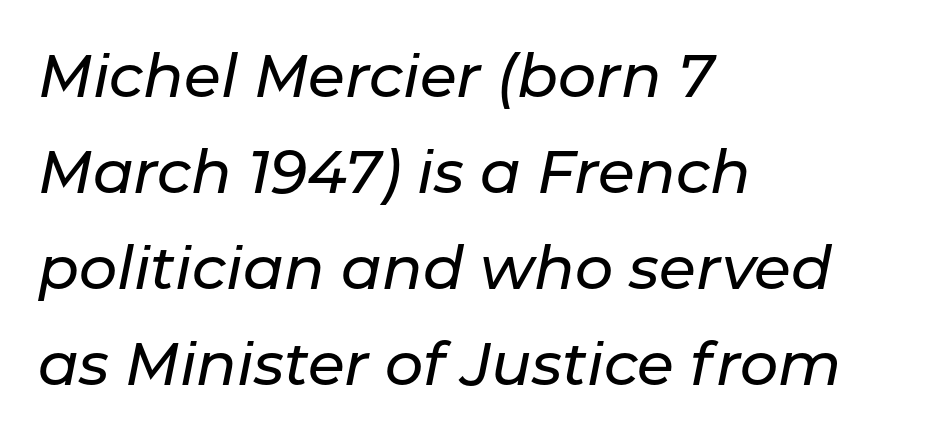
The letters are slanted; this is an italic face. How would I describe the line gaps? Plain and ordinary. The passage shown is typed in a proportional face where columns would drift. These lines stack with their left ends in a neat column. Students, note that the glyphs here touch the page at normal intervals. No word sits above an underline.
